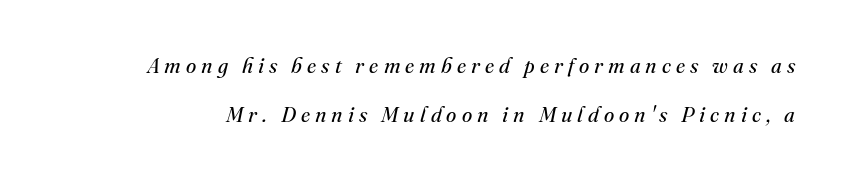
The image shows 21 px text type, italic (leaning right); set loose line spacing (2.32x), unusually wide letter spacing (+0.24 em), not underlined.
